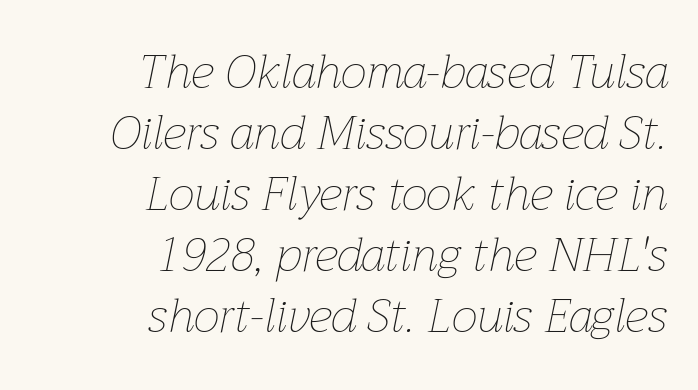
The image shows 47 px thin type, italic (leaning right); set right-aligned, normal line spacing (1.3x), normal letter spacing, not underlined; low stroke contrast and a medium x-height.
